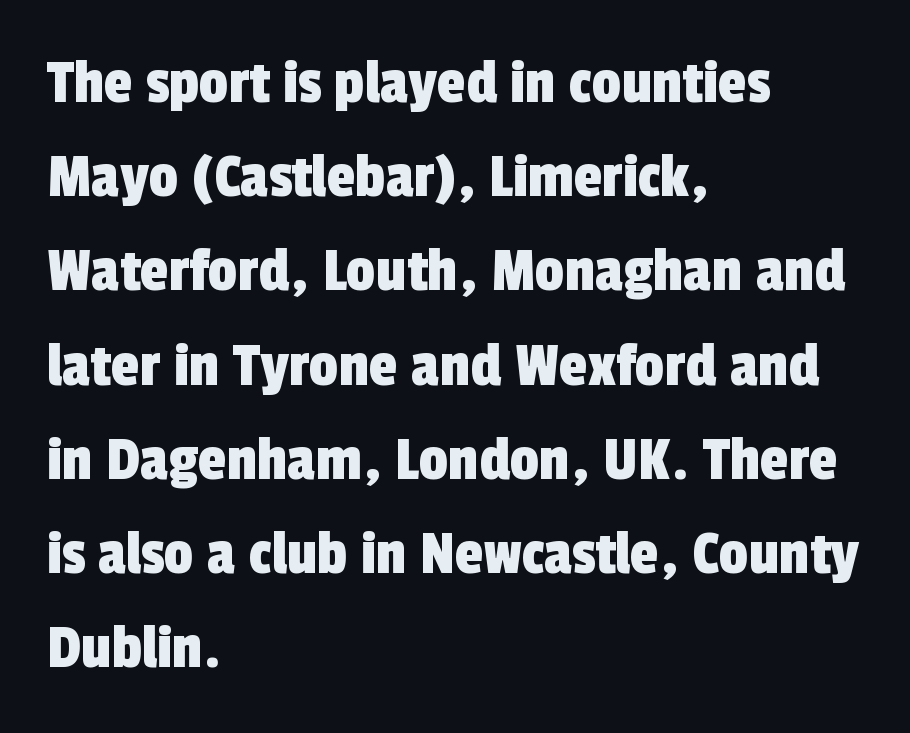
Q: Is the typeface a serif or a sans-serif typeface? A: Sans-serif.
Q: Is the text underlined? A: No.
Q: How is the paragraph aligned? A: Left-aligned.
Q: Is the spacing between letters normal or unusually wide? A: Normal.
Q: Is the spacing between lines tight, normal or loose? A: Normal.
Q: Width (condensed, normal, or wide)? A: Condensed.
Q: x-height? A: Medium.
Q: Monospaced? A: No.
